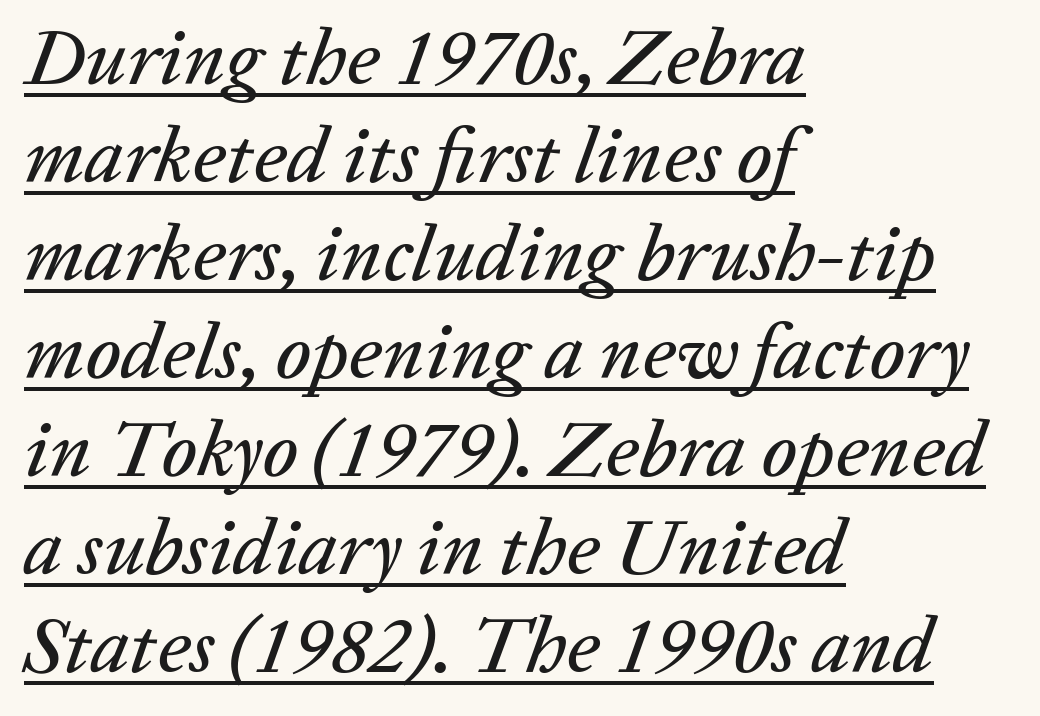
{"italic": "yes", "lean": "right", "slant_degrees": 20, "width": "normal", "stroke_contrast": "low", "x_height": "medium", "monospaced": "no", "underline": "yes", "align": "left", "line_spacing_ratio": 1.24, "letter_spacing": "normal", "letter_spacing_em": 0.0, "glyph_px": 79}
